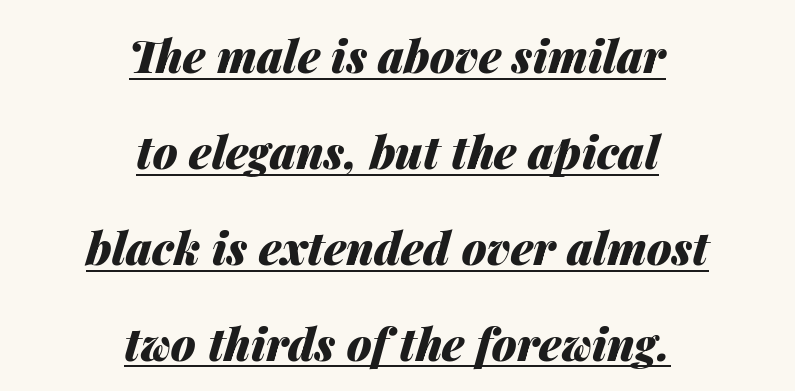
Strong, thick strokes mark this as bold type. Observe the lean: these are italic letterforms. Leading: increased. The setting favours the middle, as headings and verse often do. A typesetter would call this zero additional tracking.
